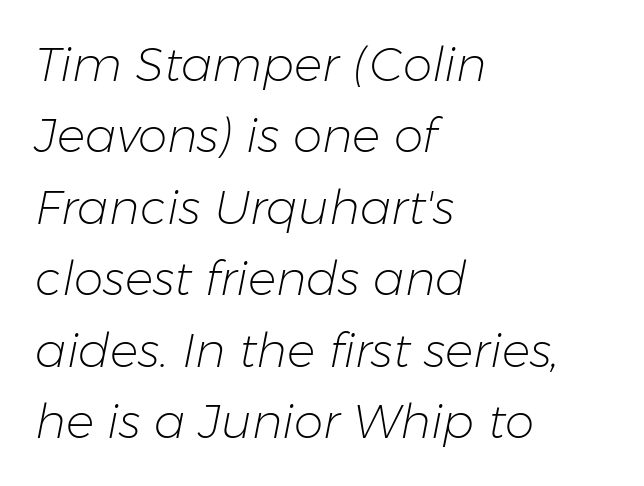
The letters advance in unequal steps, a hallmark of proportional type. This block has exactly the height ordinary leading produces. In terms of posture, this sample is oblique. Think standard paragraph weight, or any step lighter than that.
